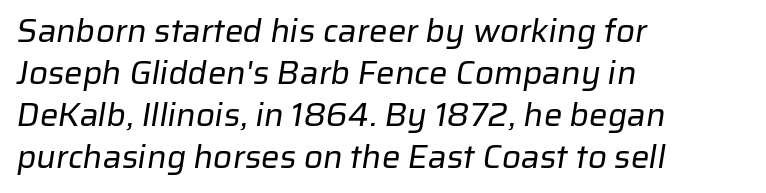
{"serif": "no", "bold": "no", "weight": "regular", "width": "normal", "stroke_contrast": "low", "x_height": "medium", "monospaced": "no", "underline": "no", "align": "left", "line_spacing": "normal", "line_spacing_ratio": 1.27, "letter_spacing": "normal", "letter_spacing_em": 0.0, "glyph_px": 33}
